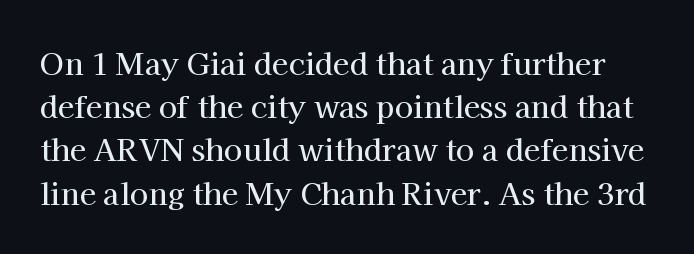
Q: Is the text italic (slanted)? A: No, it is upright.
Q: Is the typeface a serif or a sans-serif typeface? A: Serif.
Q: Is the text underlined? A: No.
Q: Is the spacing between letters normal or unusually wide? A: Normal.
Q: Is the spacing between lines tight, normal or loose? A: Normal.
Q: Width (condensed, normal, or wide)? A: Normal.
Q: Stroke contrast? A: High.
Q: x-height? A: Medium.
Q: Monospaced? A: No.
